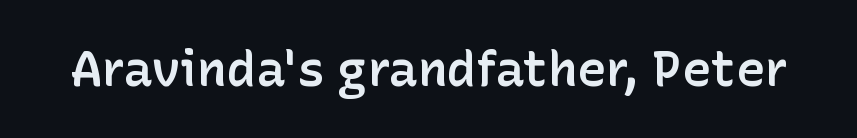
Q: Is the text bold? A: Semi-bold.
Q: Is the text italic (slanted)? A: No, it is upright.
Q: Is the typeface a serif or a sans-serif typeface? A: Sans-serif.
Q: Is the text underlined? A: No.
Q: Is the spacing between letters normal or unusually wide? A: Normal.
Q: Width (condensed, normal, or wide)? A: Normal.
Q: Stroke contrast? A: Low.
Q: x-height? A: Medium.
Q: Monospaced? A: No.
